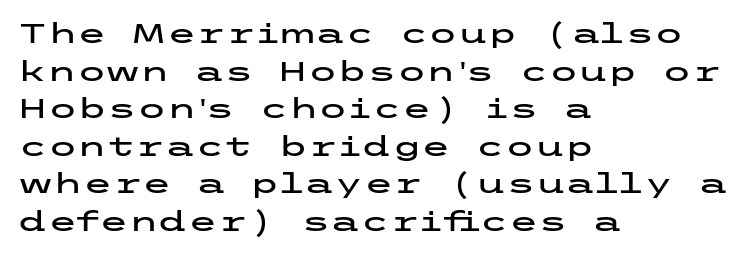
{"italic": "no", "underline": "no", "align": "left", "line_spacing": "normal", "line_spacing_ratio": 1.39, "letter_spacing": "normal", "letter_spacing_em": 0.0, "glyph_px": 27}
